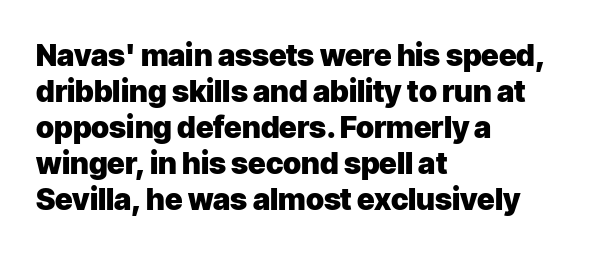
The image shows 30 px heavy sans-serif type, upright; set left-aligned, line spacing 1.2x, normal letter spacing, not underlined; low stroke contrast and a medium x-height.
